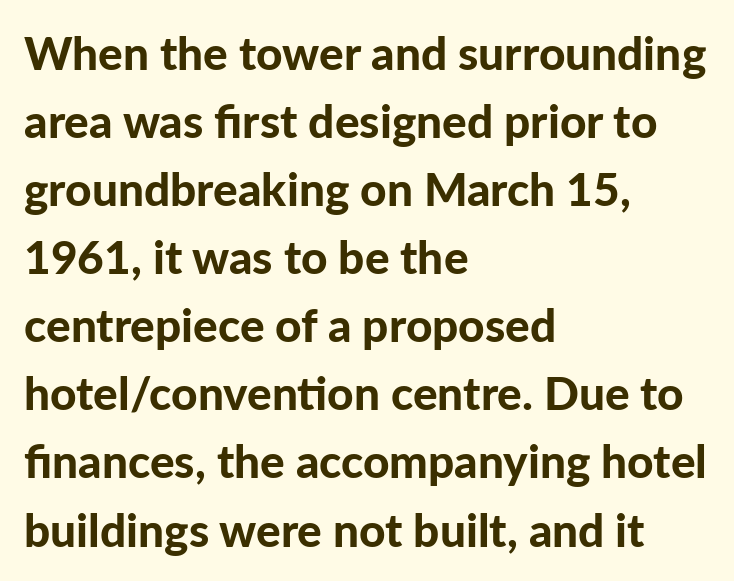
The image shows 46 px bold sans-serif type, upright; set left-aligned, normal line spacing (1.48x), normal letter spacing, not underlined; low stroke contrast and a medium x-height.
